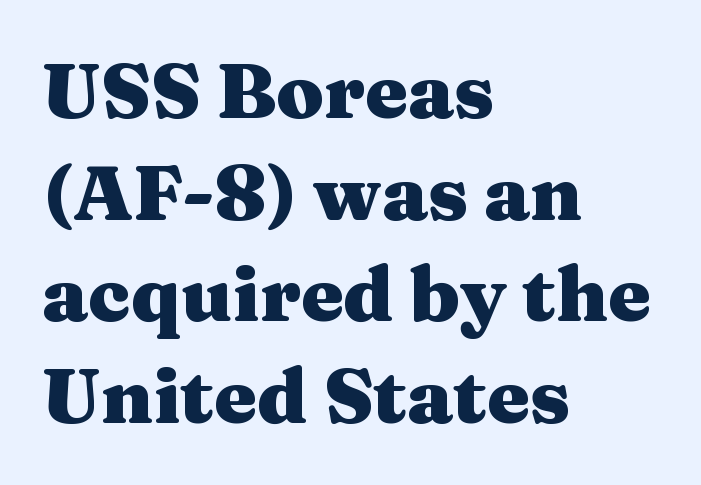
The letters sit at their default tracking, neither squeezed nor spread. Think of a printed novel: that variable character pitch is what you see here. This sample uses a serif face. Just letters on the line, the space beneath them empty. Students, observe: this is what conventionally led text looks like. This sample is left-justified, so line endings fall wherever the words run out.
